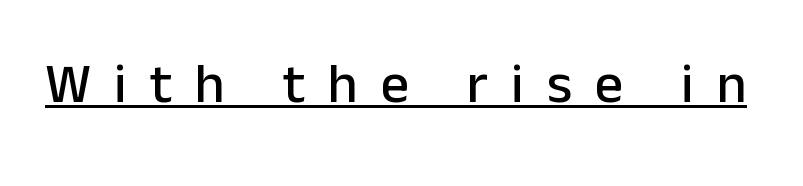
Q: Is the text italic (slanted)? A: No, it is upright.
Q: Is the typeface a serif or a sans-serif typeface? A: Sans-serif.
Q: Is the text underlined? A: Yes.
Q: Is the spacing between letters normal or unusually wide? A: Unusually wide.
Q: Width (condensed, normal, or wide)? A: Normal.
Q: Stroke contrast? A: Low.
Q: x-height? A: Medium.
Q: Monospaced? A: No.
